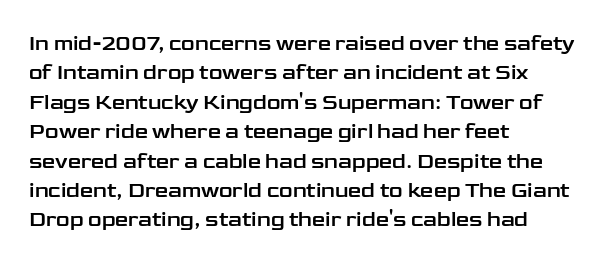
If you drew a ruler down the left edge, every line would touch it. The foot of each line stays bare and open. What's the leading like? Ordinary, nothing unusual. The axis of the letterforms is exactly vertical. Observe the ordinary spacing: letters are neighbours, not strangers.
